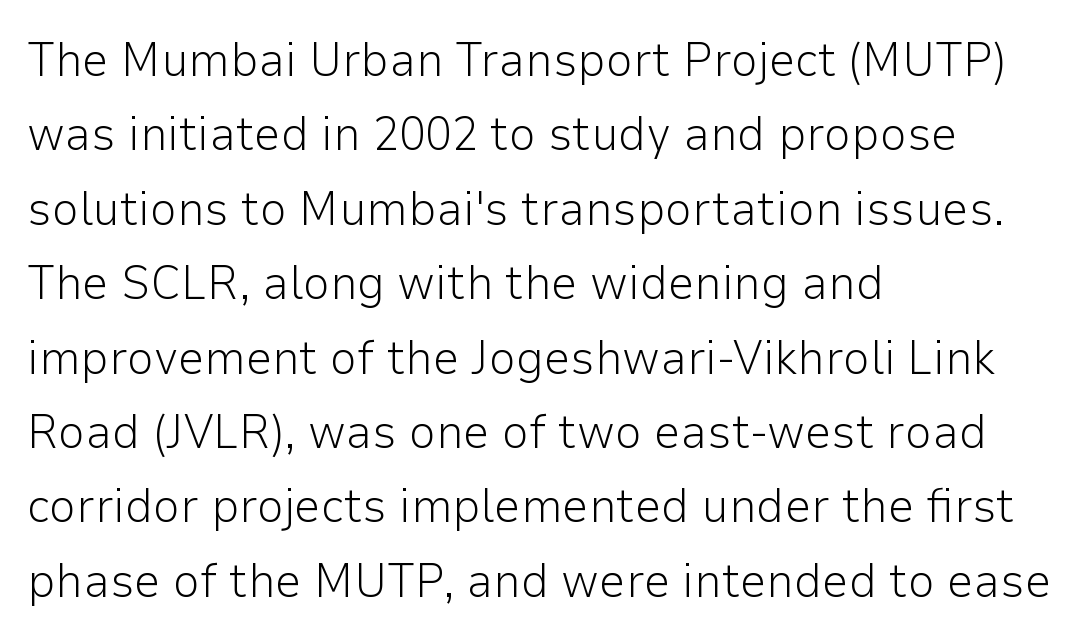
The image shows 48 px light sans-serif type, upright; set left-aligned, normal line spacing (1.55x), normal letter spacing, not underlined; low stroke contrast and a medium x-height.
